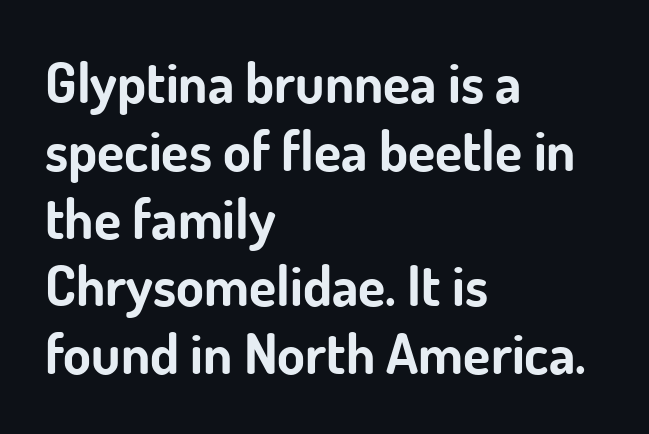
{"serif": "no", "italic": "no", "bold": "yes", "weight": "bold", "width": "normal", "stroke_contrast": "low", "x_height": "small", "monospaced": "no", "underline": "no", "align": "left", "line_spacing_ratio": 1.21, "letter_spacing": "normal", "letter_spacing_em": 0.0, "glyph_px": 56}
